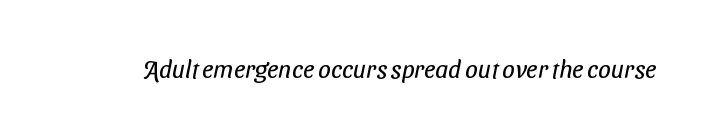
Ink coverage per letter is moderate at most. Check the space under the baseline: it is left empty. Nobody touched the tracking dial on this one.
